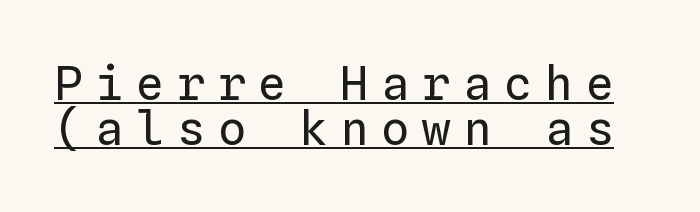
{"italic": "no", "bold": "no", "weight": "regular", "width": "normal", "stroke_contrast": "low", "x_height": "medium", "monospaced": "yes", "underline": "yes", "line_spacing": "tight", "line_spacing_ratio": 0.96, "letter_spacing": "wide", "letter_spacing_em": 0.27, "glyph_px": 47}
